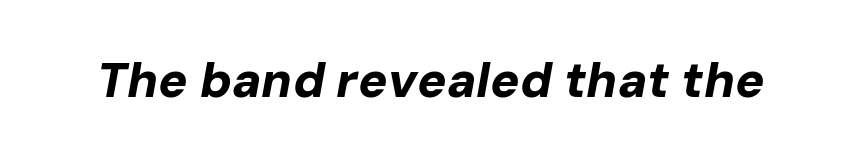
The image shows 49 px bold type, italic (leaning right); set normal letter spacing, not underlined; low stroke contrast and a medium x-height.
